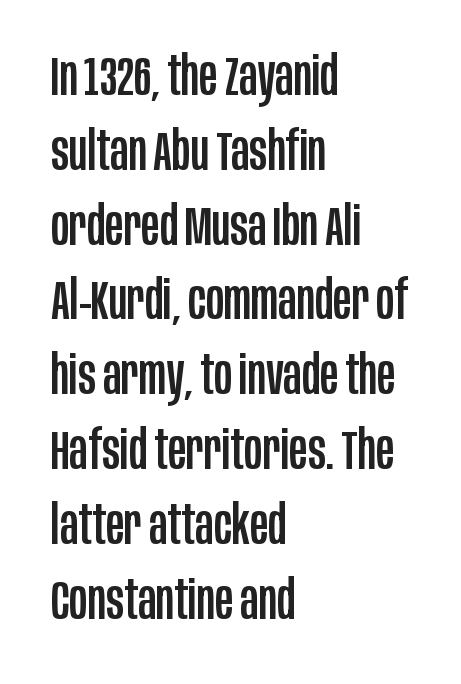
The glyphs are unaccompanied by any horizontal stroke below them. In terms of letterspacing, this is plain default setting. Line beginnings align vertically; line endings do not. Think of a printed novel: that variable character pitch is what you see here. The designer went with a sans here, leaving each stem footless. Style check: upright.
